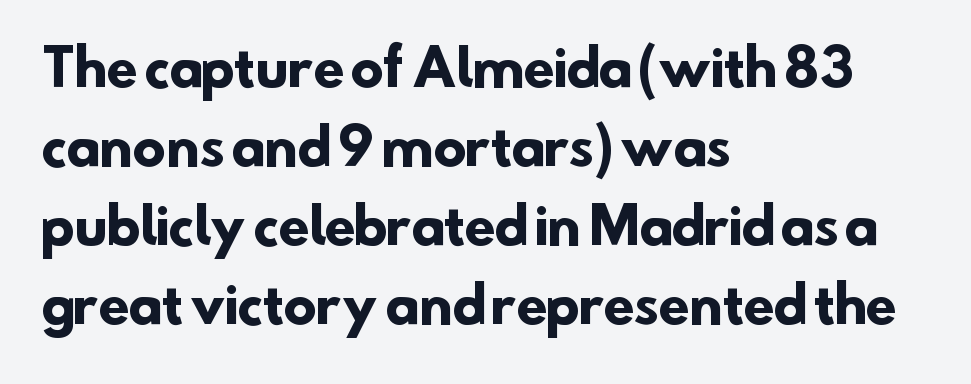
To sum up the face: it is a sans, with no serifs. These lines are rendered in a variable-pitch font. Whoever set this chose a conventional vertical rhythm. The letters are bold, with thick, heavy strokes. No extra tracking has been applied to these lines.
